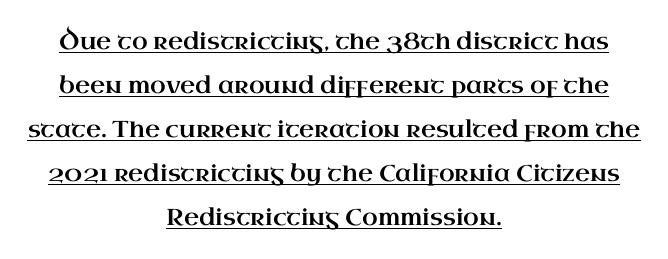
Q: Is the text italic (slanted)? A: No, it is upright.
Q: Is the text underlined? A: Yes.
Q: How is the paragraph aligned? A: Centered.
Q: Is the spacing between letters normal or unusually wide? A: Normal.
Q: Is the spacing between lines tight, normal or loose? A: Loose.
